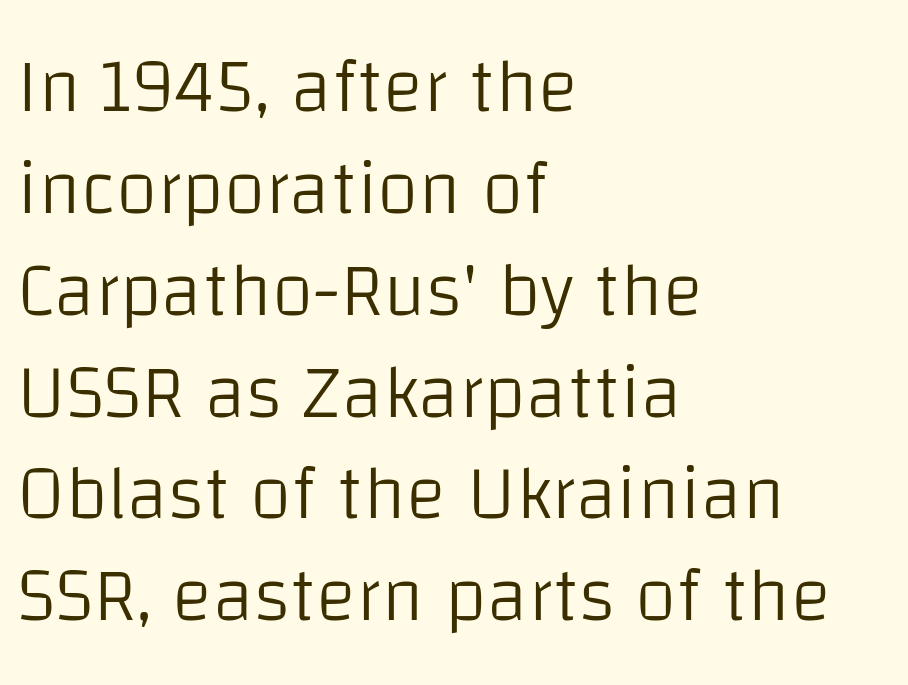
Q: Is the text bold? A: No.
Q: Is the text italic (slanted)? A: No, it is upright.
Q: Is the typeface a serif or a sans-serif typeface? A: Sans-serif.
Q: Is the text underlined? A: No.
Q: How is the paragraph aligned? A: Left-aligned.
Q: Is the spacing between letters normal or unusually wide? A: Normal.
Q: Is the spacing between lines tight, normal or loose? A: Normal.
Q: Width (condensed, normal, or wide)? A: Normal.
Q: Stroke contrast? A: Low.
Q: x-height? A: Large.
Q: Monospaced? A: No.
